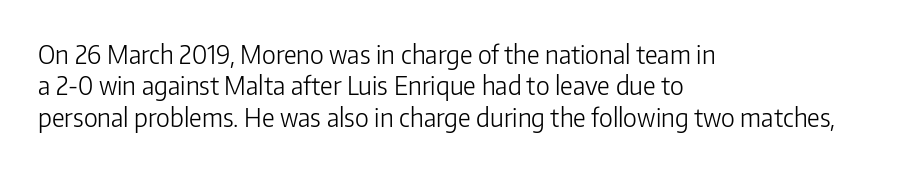
The image shows 25 px text type, upright; set left-aligned, normal line spacing (1.26x), normal letter spacing, not underlined.
